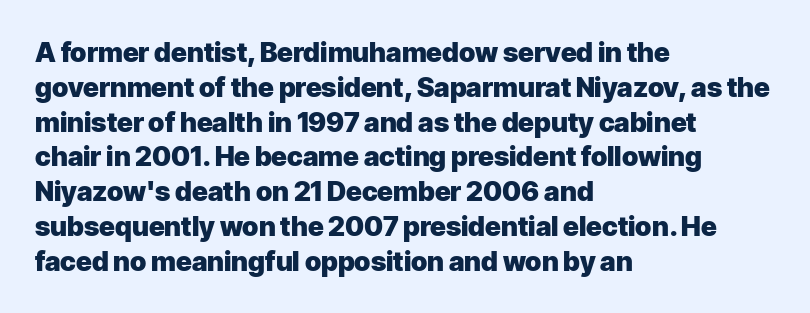
The image shows 27 px bold type, upright; set left-aligned, normal line spacing (1.29x), normal letter spacing, not underlined.
